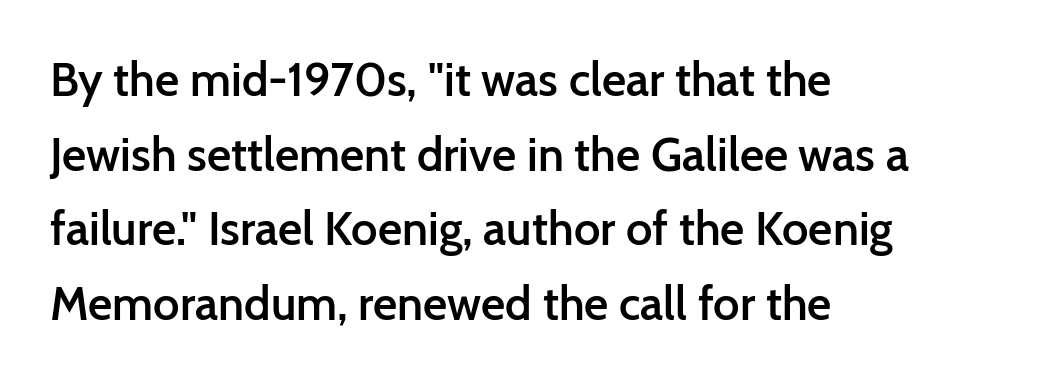
If you drew a ruler down the left edge, every line would touch it. A semibold gives these letters moderate extra thickness, short of bold. The foot of each line stays bare and open. Every stem runs plumb, perpendicular to the baseline. The rendering uses natural spacing where letterforms have individual widths. The passage shown stacks its lines at a standard gap.
